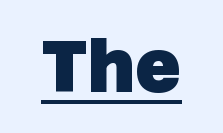
The image shows 72 px heavy sans-serif type; set normal letter spacing, underlined; low stroke contrast and a large x-height.
